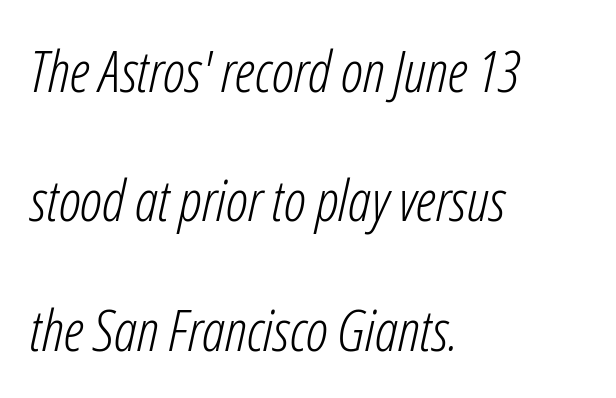
Q: Is the text bold? A: No.
Q: Is the text italic (slanted)? A: Yes, it leans right by about 12 degrees.
Q: Is the text underlined? A: No.
Q: How is the paragraph aligned? A: Left-aligned.
Q: Is the spacing between letters normal or unusually wide? A: Normal.
Q: Is the spacing between lines tight, normal or loose? A: Loose.
Q: Width (condensed, normal, or wide)? A: Condensed.
Q: Stroke contrast? A: Low.
Q: x-height? A: Medium.
Q: Monospaced? A: No.
